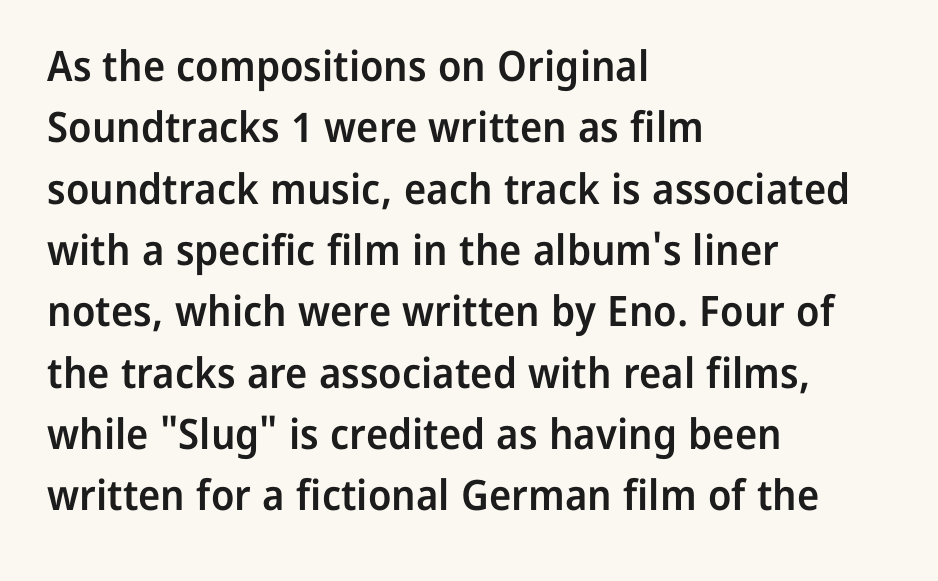
{"serif": "no", "italic": "no", "bold": "semi", "weight": "semibold", "width": "normal", "stroke_contrast": "low", "x_height": "medium", "monospaced": "no", "underline": "no", "align": "left", "line_spacing": "normal", "line_spacing_ratio": 1.46, "letter_spacing": "normal", "letter_spacing_em": 0.0, "glyph_px": 42}
